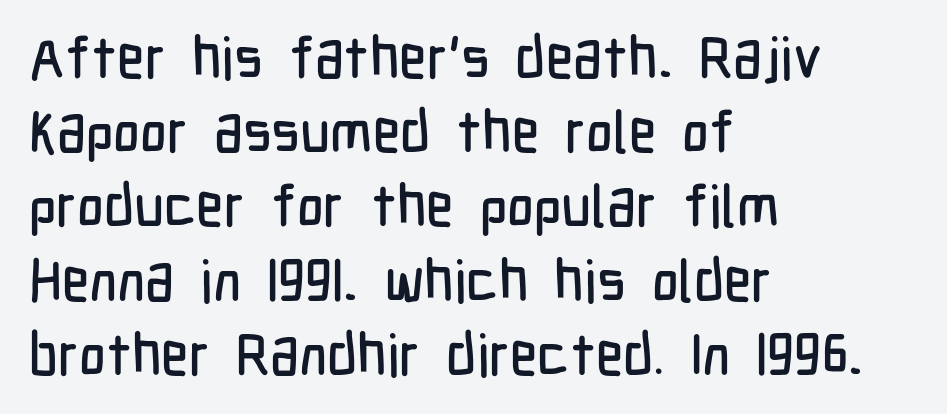
Q: Is the text italic (slanted)? A: No, it is upright.
Q: Is the typeface a serif or a sans-serif typeface? A: Sans-serif.
Q: Is the text underlined? A: No.
Q: How is the paragraph aligned? A: Left-aligned.
Q: Is the spacing between letters normal or unusually wide? A: Normal.
Q: Is the spacing between lines tight, normal or loose? A: Normal.
Q: Width (condensed, normal, or wide)? A: Condensed.
Q: Stroke contrast? A: Low.
Q: x-height? A: Medium.
Q: Monospaced? A: No.
